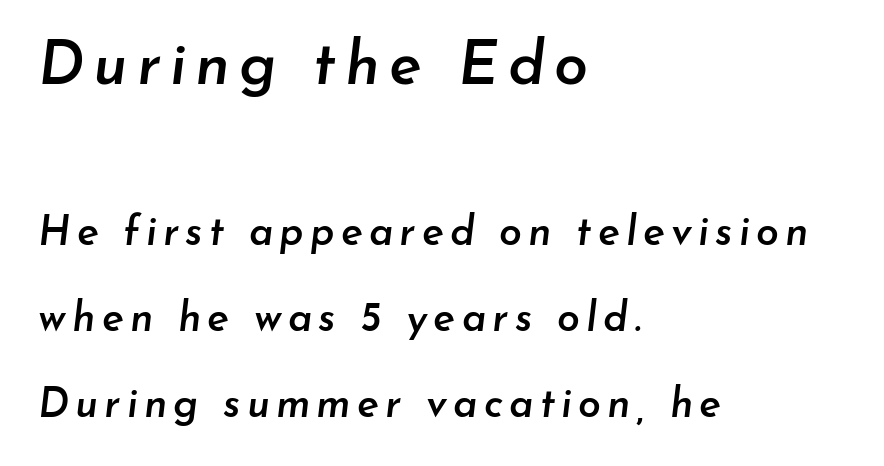
The image shows 61 px semibold type, italic (leaning right); set left-aligned, loose line spacing (2.09x), not underlined; the first (top) block is 1.49x larger; low stroke contrast and a small x-height.
